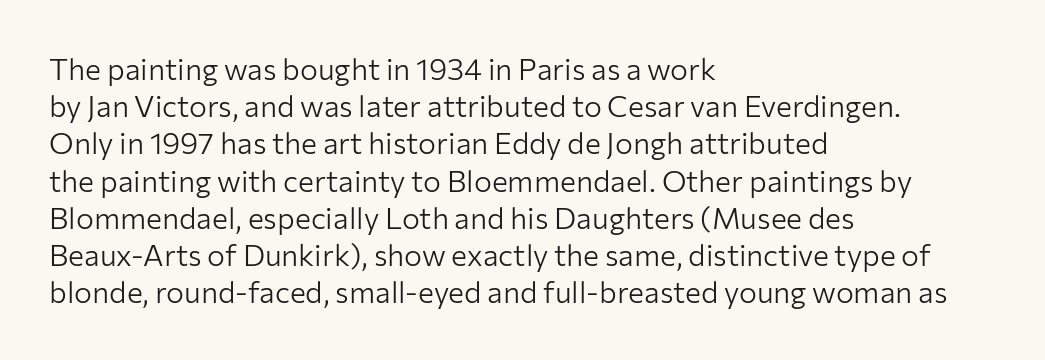
Each line starts at the same left margin while the right side varies. These lines keep a tight, regular rhythm from letter to letter. Note the varied advance widths — an 'i' is clearly narrower than an 'm'. The typesetting does not lean heavy: it is not bold. Rule under the text: the space is simply empty. Letterform terminals end flat and unadorned throughout the passage.
